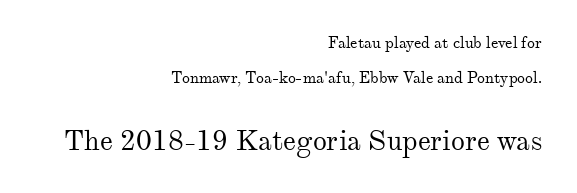
Every row of glyphs terminates at an identical x-position on the right. Which chunk is bigger? The second one — the bottom block dwarfs the top. The face used here is seriffed, in the tradition of book romans. Ordinary non-slanted type is in use. Vertical spacing — loose. Standard letterfit; no display-style spreading of the glyphs.
